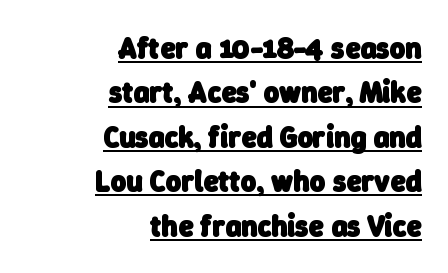
{"serif": "no", "bold": "yes", "weight": "heavy", "width": "normal", "stroke_contrast": "low", "x_height": "medium", "monospaced": "no", "underline": "yes", "align": "right", "line_spacing": "normal", "line_spacing_ratio": 1.48, "letter_spacing": "normal", "letter_spacing_em": 0.0, "glyph_px": 30}
